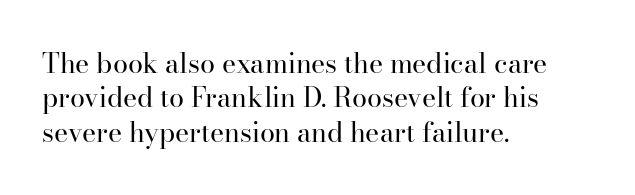
The image shows 27 px text type, upright; set left-aligned, normal line spacing (1.27x), normal letter spacing, not underlined.
